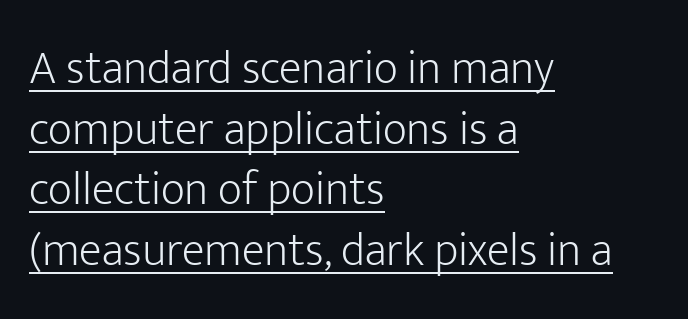
The image shows 47 px light sans-serif type, upright; set left-aligned, normal line spacing (1.29x), normal letter spacing, underlined; low stroke contrast and a medium x-height.
